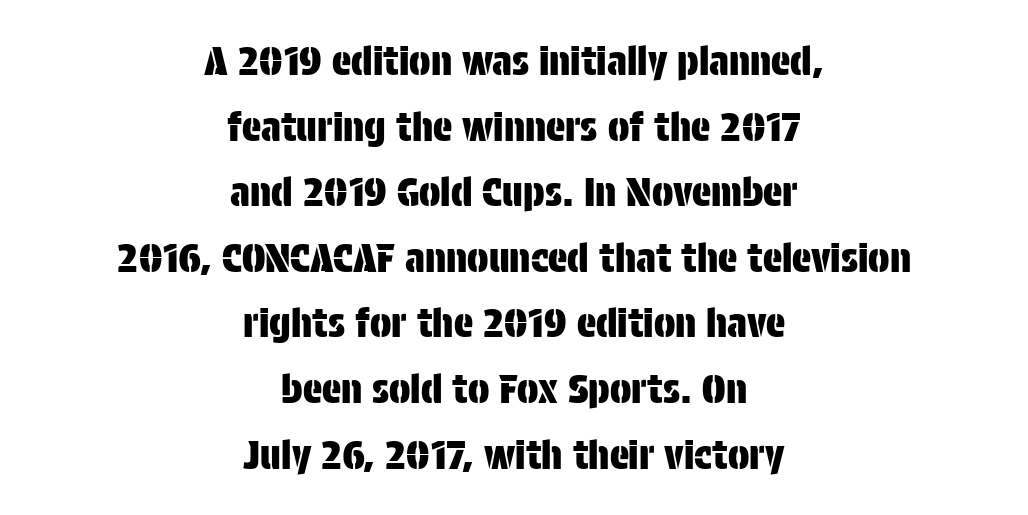
{"serif": "no", "italic": "no", "width": "condensed", "stroke_contrast": "low", "x_height": "large", "monospaced": "no", "underline": "no", "align": "center", "line_spacing": "normal", "line_spacing_ratio": 1.64, "letter_spacing": "normal", "letter_spacing_em": 0.0, "glyph_px": 40}
